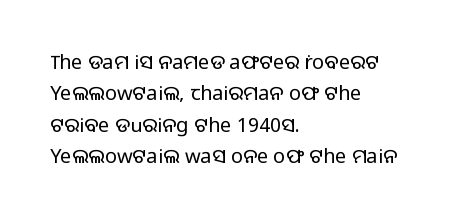
{"italic": "no", "bold": "no", "underline": "no", "align": "left", "line_spacing": "normal", "line_spacing_ratio": 1.57, "letter_spacing": "normal", "letter_spacing_em": 0.0, "glyph_px": 20}
